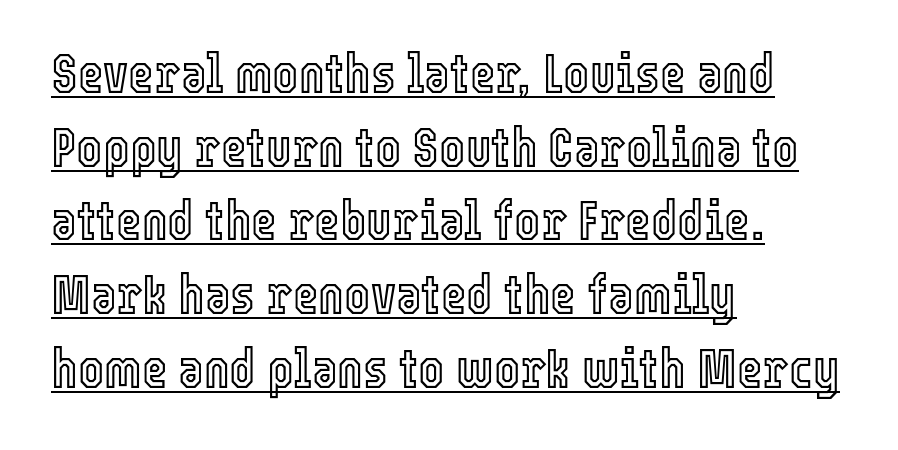
Varying glyph widths throughout — classic text-font behaviour. One-word summary of the alignment: left. The tracking reads as untouched default to a designer's eye. Each line of the rendering has a horizontal stroke beneath the glyphs. Whoever set this chose a conventional vertical rhythm. These lines were composed using upright roman letters.
